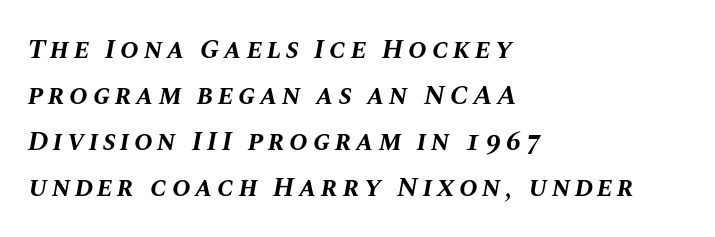
Q: Is the text bold? A: Yes.
Q: Is the text italic (slanted)? A: Yes, it leans right by about 10 degrees.
Q: Is the text underlined? A: No.
Q: How is the paragraph aligned? A: Left-aligned.
Q: Is the spacing between lines tight, normal or loose? A: Normal.
Q: Width (condensed, normal, or wide)? A: Normal.
Q: Stroke contrast? A: Medium.
Q: x-height? A: Large.
Q: Monospaced? A: No.
